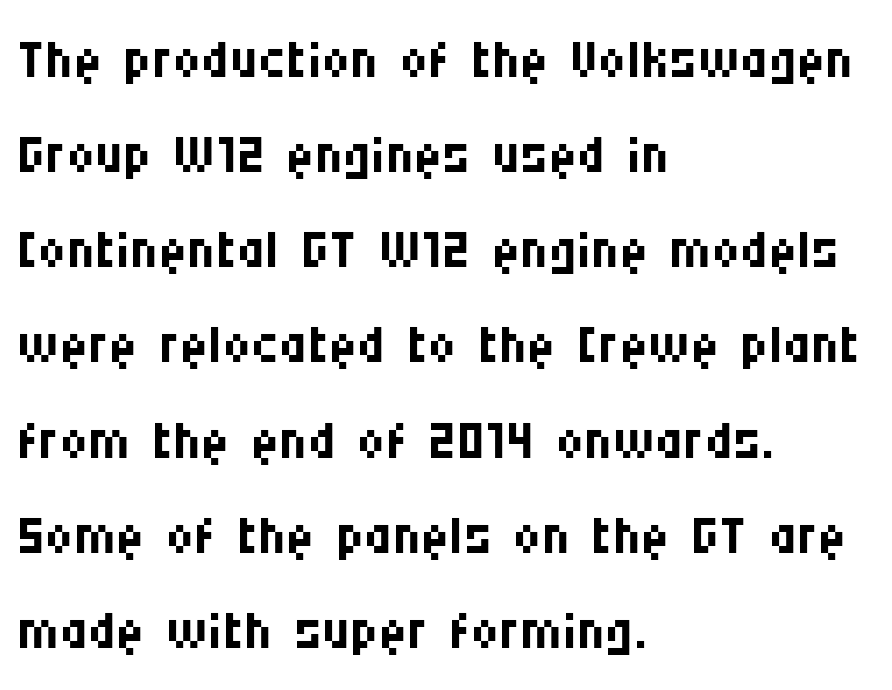
Q: Is the text bold? A: No.
Q: Is the text italic (slanted)? A: No, it is upright.
Q: Is the typeface a serif or a sans-serif typeface? A: Sans-serif.
Q: Is the text underlined? A: No.
Q: How is the paragraph aligned? A: Left-aligned.
Q: Is the spacing between letters normal or unusually wide? A: Normal.
Q: Width (condensed, normal, or wide)? A: Condensed.
Q: Stroke contrast? A: Medium.
Q: x-height? A: Large.
Q: Monospaced? A: No.
